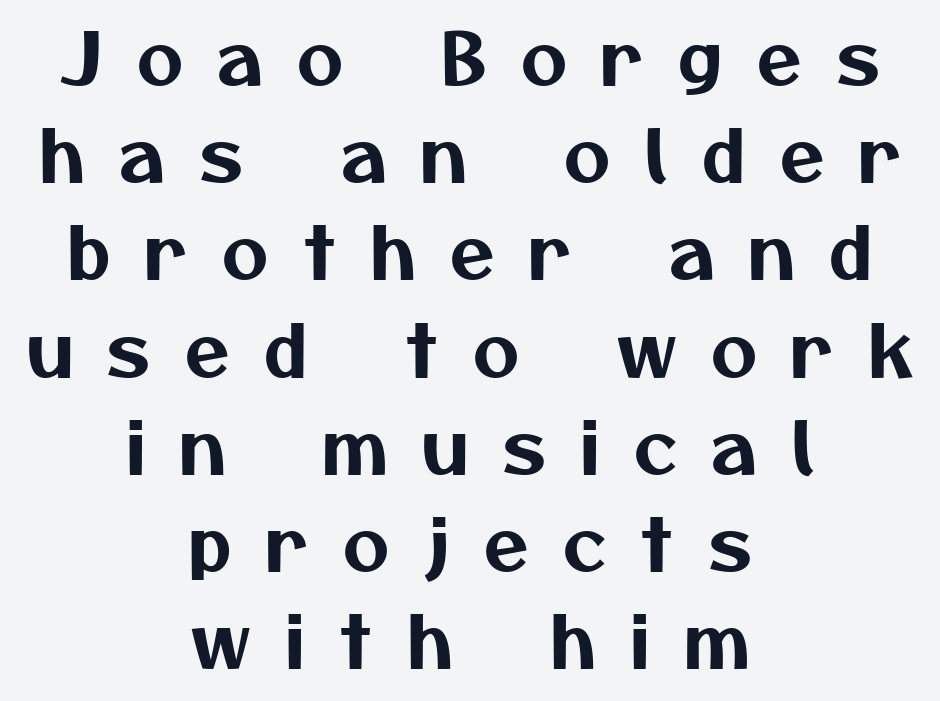
Vertically, the passage feels balanced, rows spaced as you'd expect. Here the designer chose a conventional face with non-uniform glyph widths. Glance below the letters and you will spot only blank space. A typesetter would label this face a sans. The tracking reads as deliberately expanded to a designer's eye.
